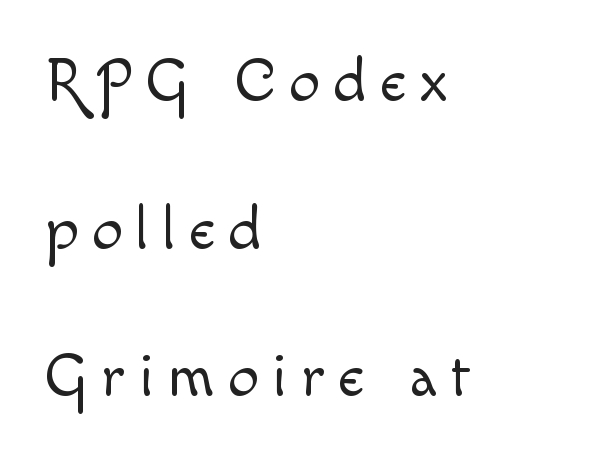
{"italic": "no", "bold": "no", "weight": "light", "width": "normal", "x_height": "small", "monospaced": "no", "underline": "no", "align": "left", "line_spacing": "loose", "line_spacing_ratio": 2.38, "letter_spacing": "wide", "letter_spacing_em": 0.22, "glyph_px": 62}
